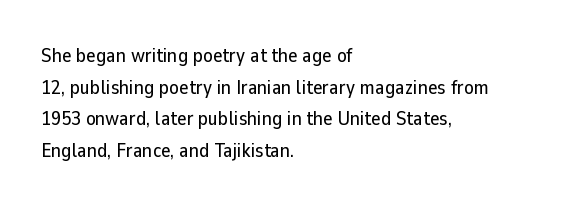
The image shows 20 px text type, upright; set left-aligned, normal line spacing (1.58x), normal letter spacing, not underlined.
